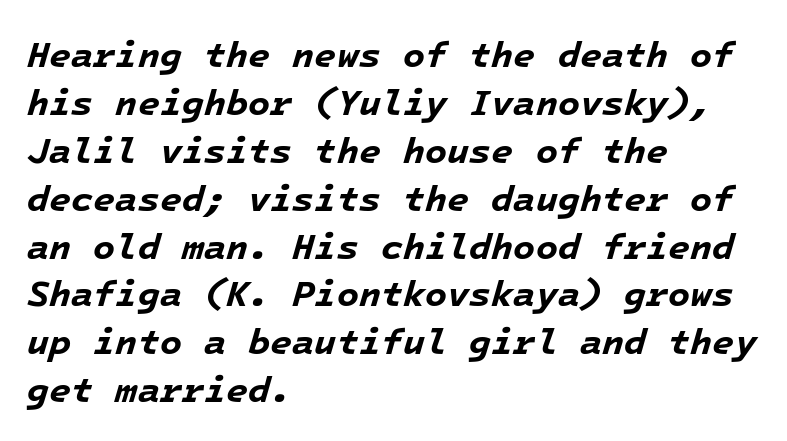
Q: Is the text bold? A: Yes.
Q: Is the text italic (slanted)? A: Yes, it leans right by about 16 degrees.
Q: Is the text underlined? A: No.
Q: How is the paragraph aligned? A: Left-aligned.
Q: Is the spacing between letters normal or unusually wide? A: Normal.
Q: Is the spacing between lines tight, normal or loose? A: Normal.
Q: Width (condensed, normal, or wide)? A: Normal.
Q: Stroke contrast? A: Low.
Q: x-height? A: Medium.
Q: Monospaced? A: Yes.
